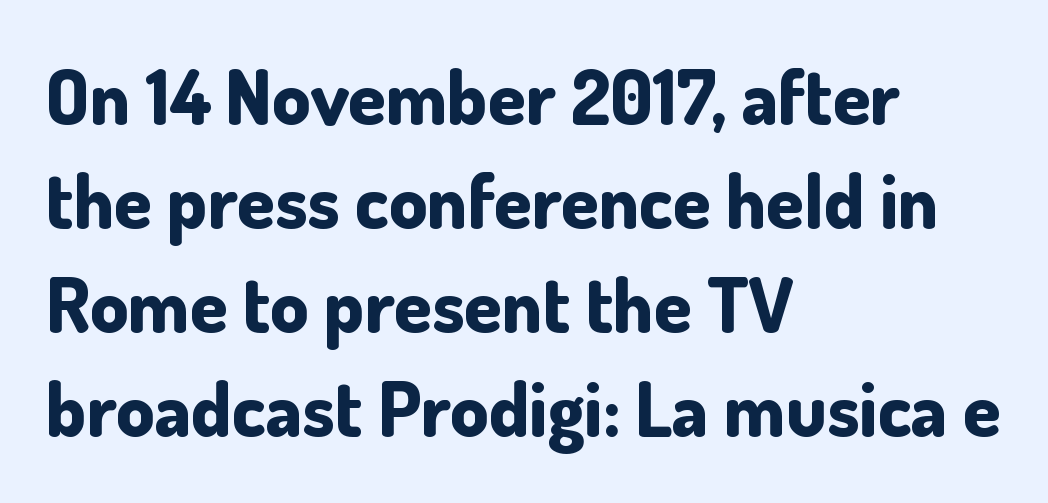
The image shows 76 px bold sans-serif type, upright; set left-aligned, normal line spacing (1.37x), normal letter spacing, not underlined; low stroke contrast and a small x-height.
